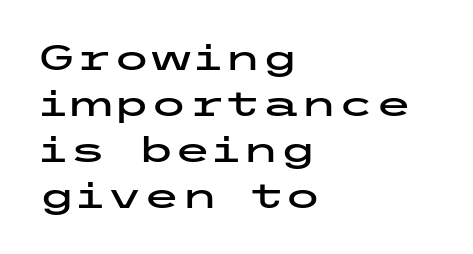
The image shows 34 px wide sans-serif type, upright; set left-aligned, normal line spacing (1.35x), normal letter spacing, not underlined; low stroke contrast and a medium x-height.
